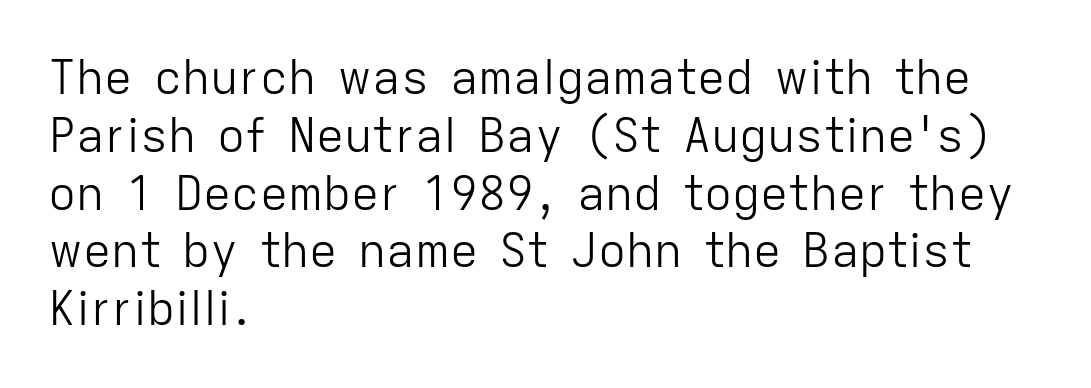
These lines are rendered in a variable-pitch font. Nothing sits at the stroke ends, so this counts as sans-serif. Letter spacing: default. Caption: multi-line text, flush left, ragged right. No heavy texture on the line: the type isn't bold. The specimen reads as upright at a glance.
